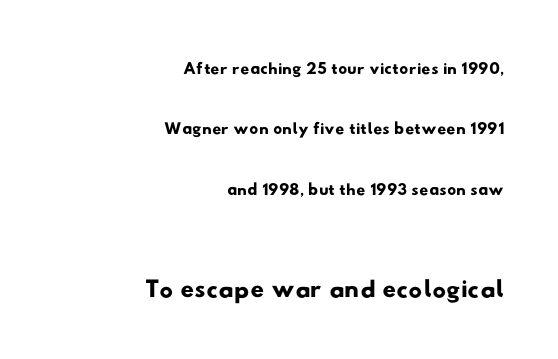
{"serif": "no", "width": "wide", "stroke_contrast": "low", "x_height": "small", "monospaced": "no", "underline": "no", "align": "right", "line_spacing": "loose", "line_spacing_ratio": 2.42, "letter_spacing": "normal", "letter_spacing_em": 0.0, "larger_block": "second", "size_ratio": 1.52, "glyph_px": 38}
